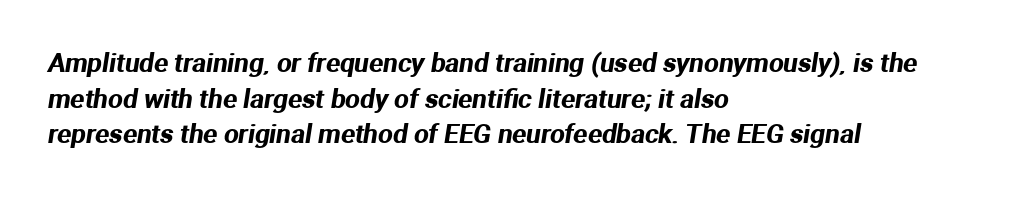
The image shows 26 px text type; set left-aligned, normal line spacing (1.37x), normal letter spacing, not underlined.
